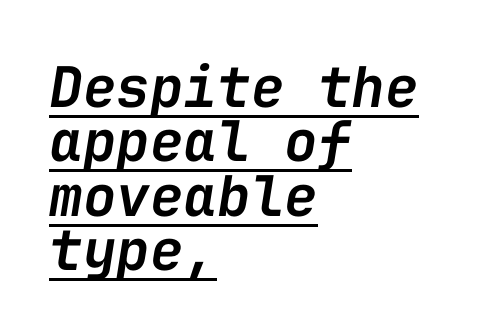
Q: Is the text bold? A: Semi-bold.
Q: Is the text italic (slanted)? A: Yes, it leans right by about 9 degrees.
Q: Is the text underlined? A: Yes.
Q: How is the paragraph aligned? A: Left-aligned.
Q: Is the spacing between letters normal or unusually wide? A: Normal.
Q: Is the spacing between lines tight, normal or loose? A: Tight.
Q: Width (condensed, normal, or wide)? A: Normal.
Q: Stroke contrast? A: Low.
Q: x-height? A: Medium.
Q: Monospaced? A: Yes.
